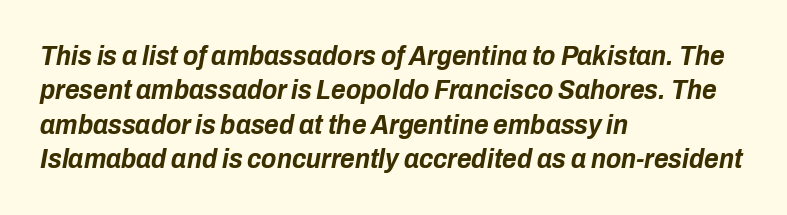
Q: Is the text bold? A: Yes.
Q: Is the text italic (slanted)? A: Yes, it leans right by about 10 degrees.
Q: Is the text underlined? A: No.
Q: How is the paragraph aligned? A: Left-aligned.
Q: Is the spacing between letters normal or unusually wide? A: Normal.
Q: Width (condensed, normal, or wide)? A: Condensed.
Q: Stroke contrast? A: Low.
Q: x-height? A: Medium.
Q: Monospaced? A: No.
